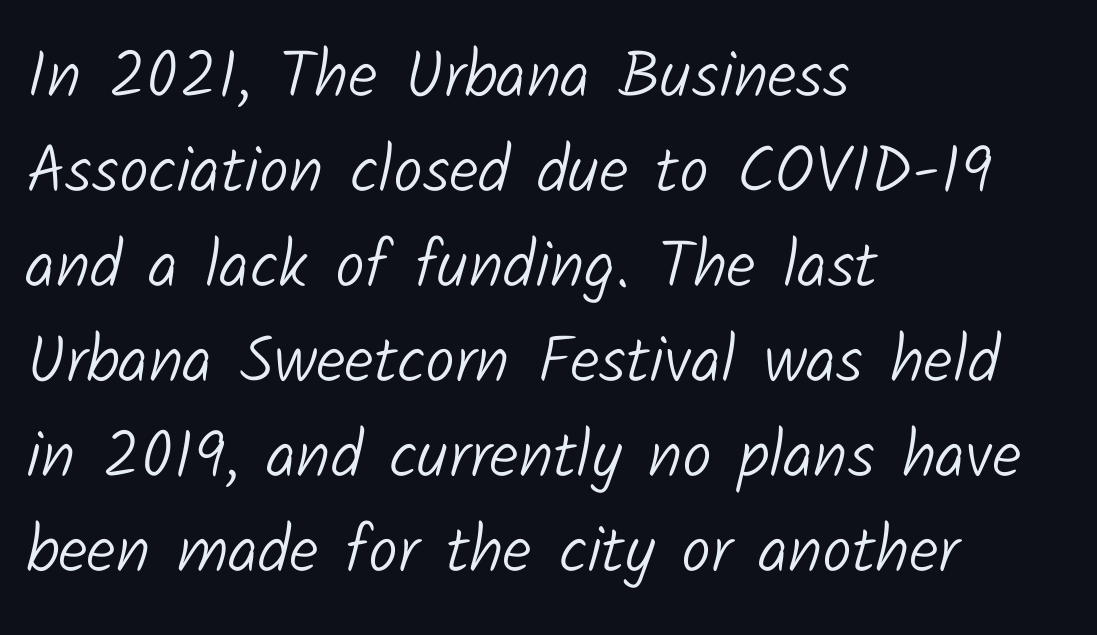
Teacher's note: observe the even left margin — that is flush-left alignment. The characters display no serif detailing; their extremities are plain. The cut favours lightness, reaching ordinary text weight at its darkest. Varying glyph widths throughout — classic text-font behaviour. The space between consecutive lines is moderate. Anything drawn beneath the words? Only blank space.
